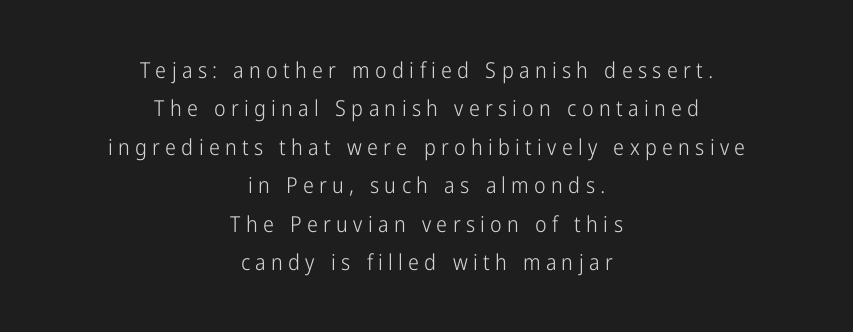
The image shows 22 px text type, upright; set centered, line spacing 1.75x, unusually wide letter spacing (+0.24 em), not underlined.
